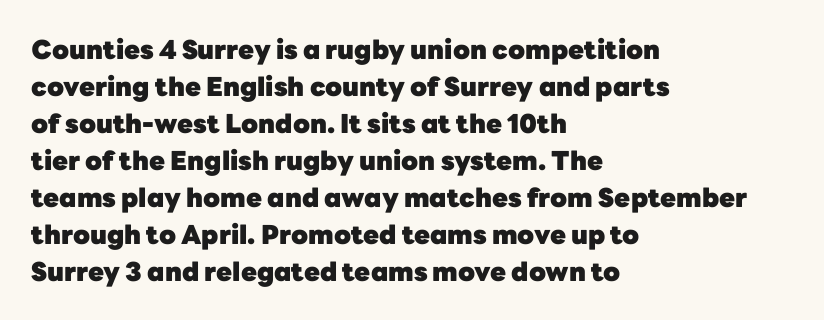
These words are printed bold, with thick strokes throughout. Between one letter and the next there's only the usual sliver of space. The letters stand straight up with perfectly vertical stems. The rendering anchors every line to the left-hand side. The leading is moderate, giving the passage an even texture.
